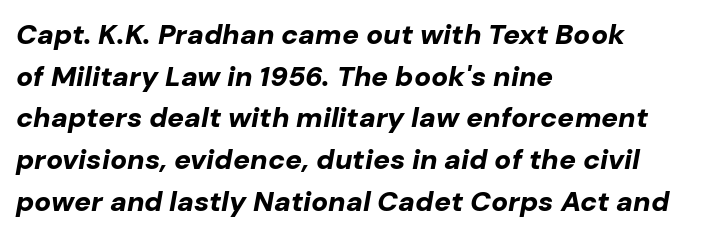
Q: Is the text bold? A: Yes.
Q: Is the text italic (slanted)? A: Yes, it leans right by about 10 degrees.
Q: Is the text underlined? A: No.
Q: How is the paragraph aligned? A: Left-aligned.
Q: Is the spacing between letters normal or unusually wide? A: Normal.
Q: Is the spacing between lines tight, normal or loose? A: Normal.
Q: Width (condensed, normal, or wide)? A: Normal.
Q: Stroke contrast? A: Low.
Q: x-height? A: Medium.
Q: Monospaced? A: No.
